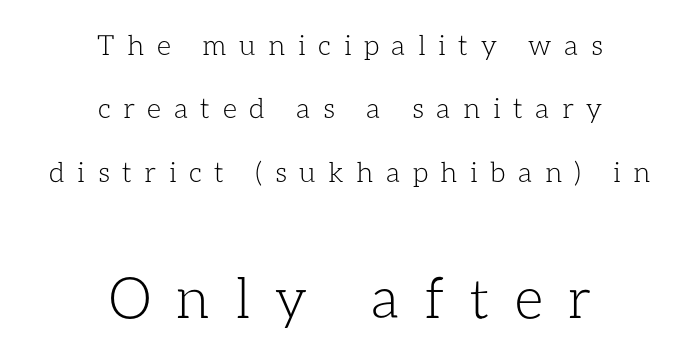
{"italic": "no", "bold": "no", "weight": "light", "width": "normal", "stroke_contrast": "low", "x_height": "medium", "monospaced": "no", "underline": "no", "align": "center", "line_spacing": "loose", "line_spacing_ratio": 2.26, "letter_spacing": "wide", "letter_spacing_em": 0.44, "larger_block": "second", "size_ratio": 2.0, "glyph_px": 56}
